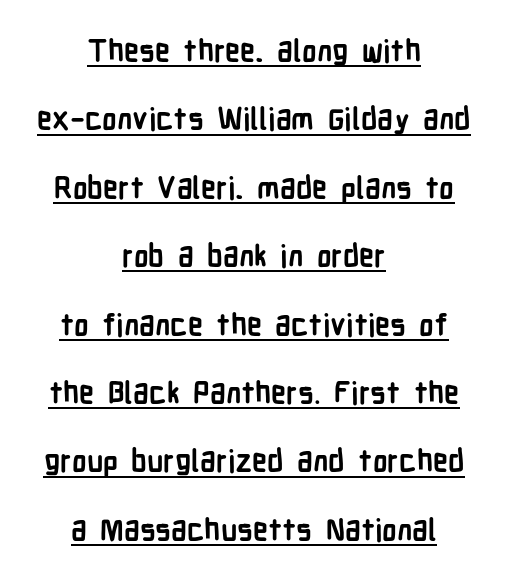
{"serif": "no", "italic": "no", "bold": "yes", "weight": "semibold", "width": "condensed", "stroke_contrast": "low", "x_height": "medium", "monospaced": "no", "underline": "yes", "align": "center", "line_spacing": "loose", "line_spacing_ratio": 2.28, "letter_spacing": "normal", "letter_spacing_em": 0.0, "glyph_px": 30}
